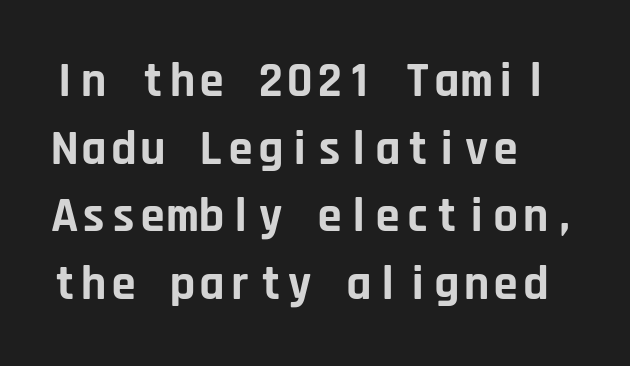
{"serif": "no", "italic": "no", "bold": "yes", "weight": "bold", "width": "normal", "stroke_contrast": "low", "x_height": "large", "monospaced": "yes", "underline": "no", "align": "left", "line_spacing": "normal", "line_spacing_ratio": 1.38, "letter_spacing": "normal", "letter_spacing_em": 0.0, "glyph_px": 49}
